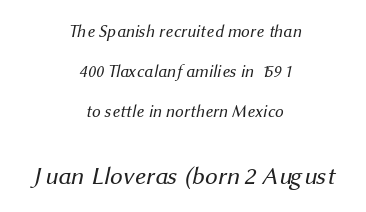
The image shows 25 px text type; set centered, loose line spacing (2.35x), normal letter spacing, not underlined; the second (bottom) block is 1.47x larger.
